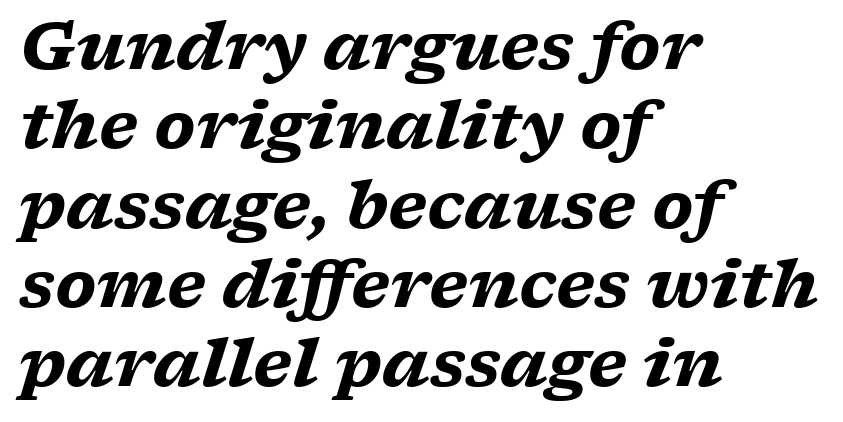
Q: Is the text bold? A: Yes.
Q: Is the text italic (slanted)? A: Yes, it leans right by about 17 degrees.
Q: Is the typeface a serif or a sans-serif typeface? A: Serif.
Q: Is the text underlined? A: No.
Q: How is the paragraph aligned? A: Left-aligned.
Q: Is the spacing between letters normal or unusually wide? A: Normal.
Q: Width (condensed, normal, or wide)? A: Wide.
Q: Stroke contrast? A: Low.
Q: x-height? A: Medium.
Q: Monospaced? A: No.
